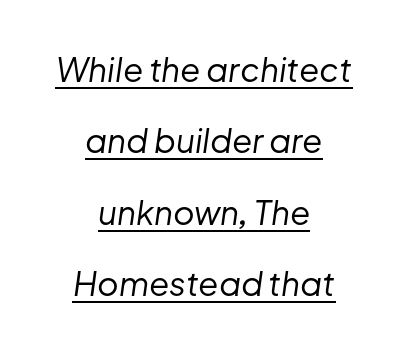
Q: Is the text bold? A: No.
Q: Is the text italic (slanted)? A: Yes, it leans right by about 8 degrees.
Q: Is the text underlined? A: Yes.
Q: How is the paragraph aligned? A: Centered.
Q: Is the spacing between letters normal or unusually wide? A: Normal.
Q: Is the spacing between lines tight, normal or loose? A: Loose.
Q: Width (condensed, normal, or wide)? A: Normal.
Q: Stroke contrast? A: Low.
Q: x-height? A: Medium.
Q: Monospaced? A: No.
